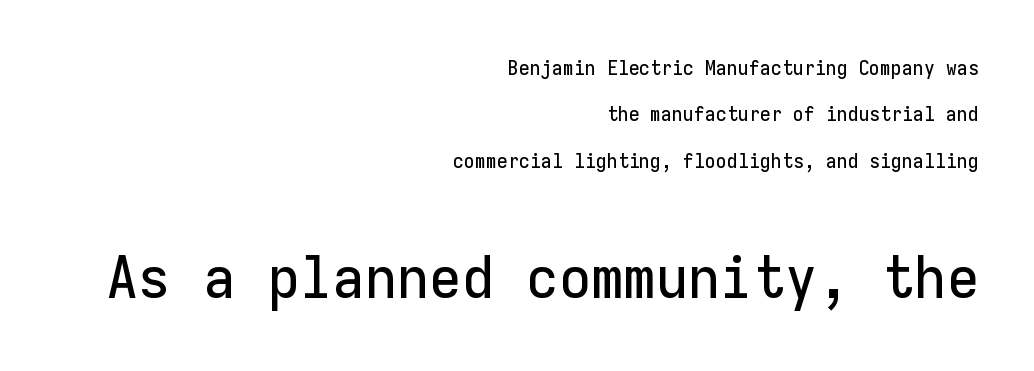
Q: Is the text italic (slanted)? A: No, it is upright.
Q: Is the typeface a serif or a sans-serif typeface? A: Sans-serif.
Q: Is the text underlined? A: No.
Q: How is the paragraph aligned? A: Right-aligned.
Q: Is the spacing between letters normal or unusually wide? A: Normal.
Q: Is the spacing between lines tight, normal or loose? A: Loose.
Q: Which block of text is set in a larger size, the first (top) or the second (bottom)? A: The second (bottom) one.
Q: Width (condensed, normal, or wide)? A: Normal.
Q: Stroke contrast? A: Low.
Q: x-height? A: Medium.
Q: Monospaced? A: Yes.
